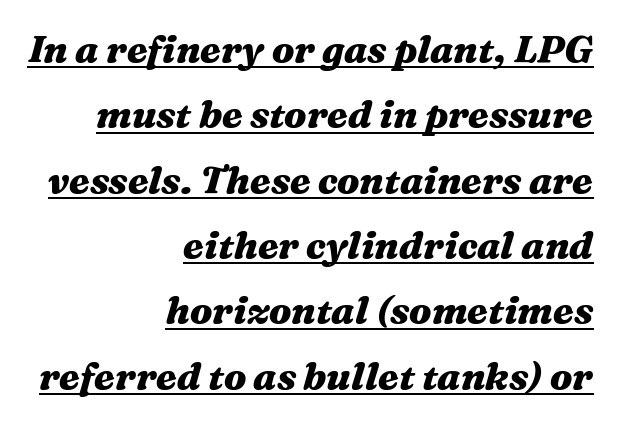
Underlined type. Is this a fixed-width face? No — the glyphs have proportional, varying widths. Each word holds together tightly as a unit, with standard inter-letter gaps. Italic: yes, the glyphs are oblique.
